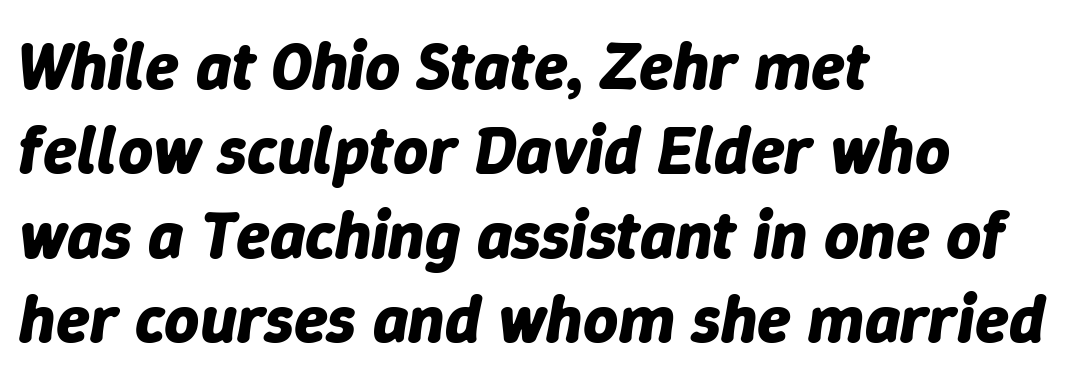
{"italic": "yes", "lean": "right", "slant_degrees": 9, "bold": "yes", "weight": "bold", "width": "normal", "stroke_contrast": "low", "x_height": "medium", "monospaced": "no", "underline": "no", "align": "left", "line_spacing_ratio": 1.24, "letter_spacing": "normal", "letter_spacing_em": 0.0, "glyph_px": 68}
